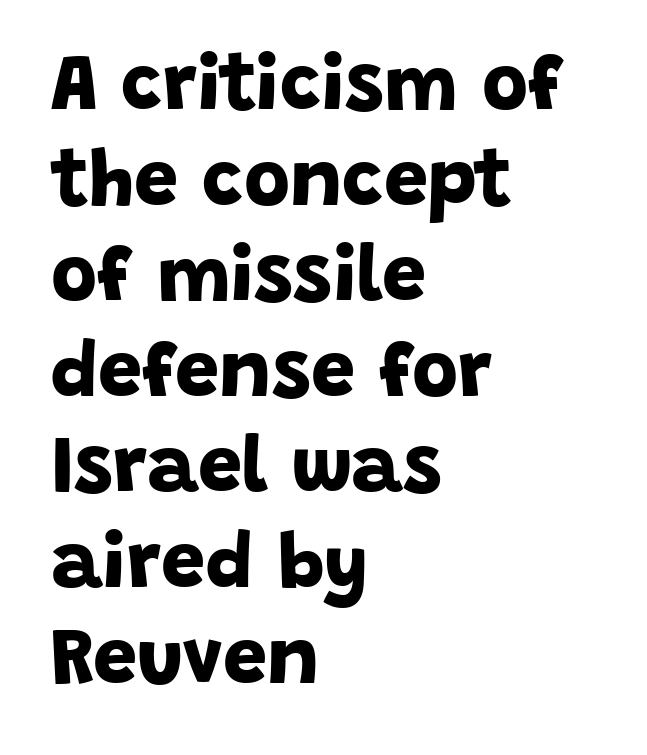
Weight: bold. This sample is left-justified, so line endings fall wherever the words run out. Serif or sans? Sans — the stroke terminals are bare. Characters follow at the spacing the type designer built in. Each letter keeps its own natural width here, so spacing adapts to shape. Descenders are the only things crossing below the line.
